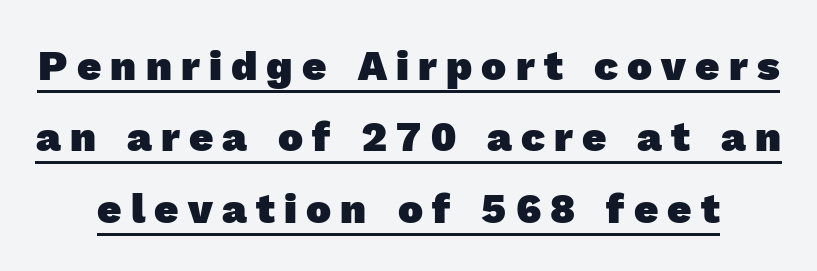
The tracking jumps out immediately: characters are airy and widely separated. The characters look thick and weighty, a clear bold. Note: no serifs on the glyphs. You could not count columns in this text — the font is proportionally spaced. Emphasis is given by a line drawn under the lettering.
